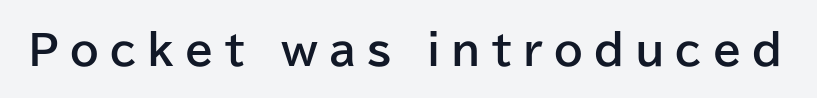
{"serif": "no", "italic": "no", "bold": "yes", "weight": "bold", "width": "normal", "stroke_contrast": "low", "x_height": "medium", "monospaced": "no", "underline": "no", "letter_spacing": "wide", "letter_spacing_em": 0.27, "glyph_px": 41}
